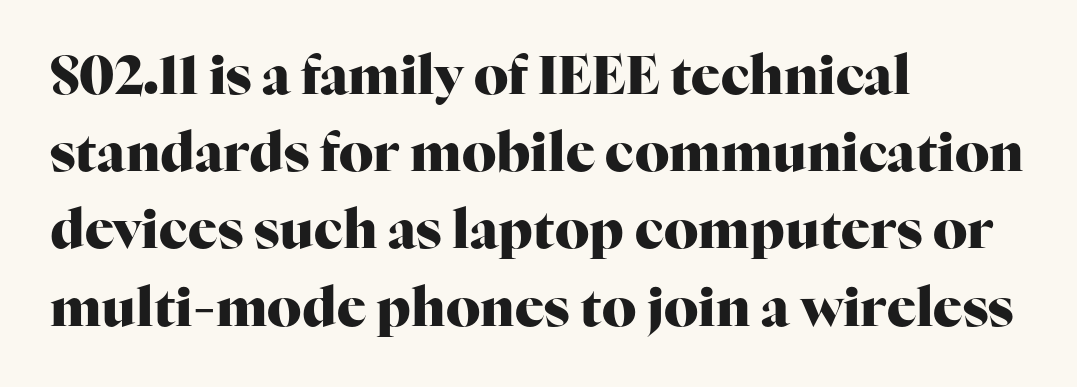
The image shows 54 px heavy serif type, upright; set left-aligned, normal line spacing (1.43x), normal letter spacing, not underlined; high stroke contrast and a medium x-height.
